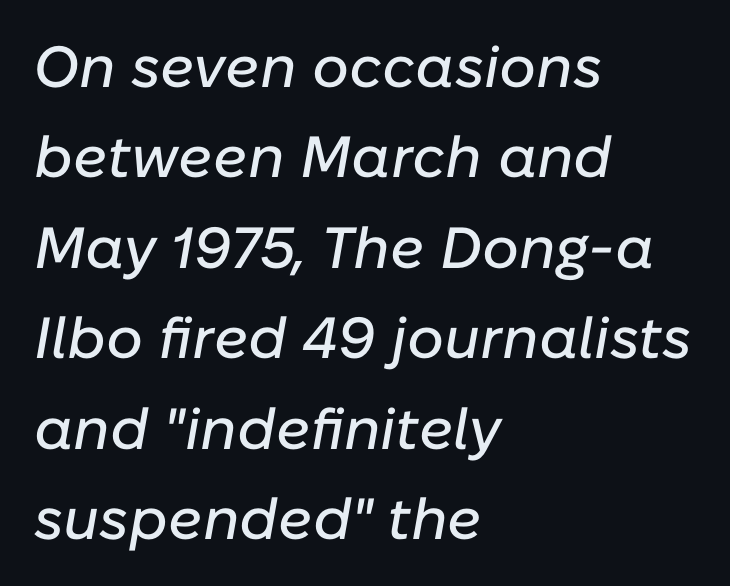
Q: Is the text italic (slanted)? A: Yes, it leans right by about 10 degrees.
Q: Is the text underlined? A: No.
Q: How is the paragraph aligned? A: Left-aligned.
Q: Is the spacing between letters normal or unusually wide? A: Normal.
Q: Is the spacing between lines tight, normal or loose? A: Normal.
Q: Width (condensed, normal, or wide)? A: Normal.
Q: Stroke contrast? A: Low.
Q: x-height? A: Medium.
Q: Monospaced? A: No.
